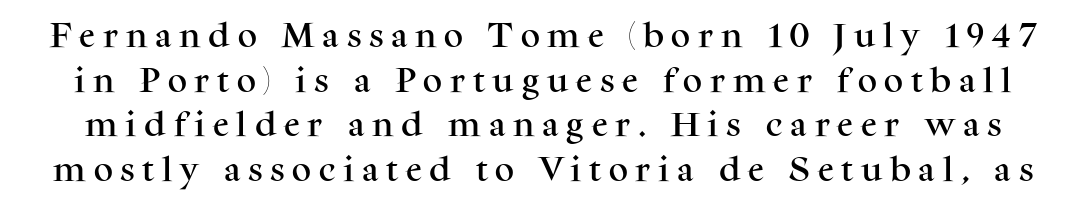
Q: Is the text italic (slanted)? A: No, it is upright.
Q: Is the text underlined? A: No.
Q: Is the spacing between letters normal or unusually wide? A: Unusually wide.
Q: Is the spacing between lines tight, normal or loose? A: Normal.
